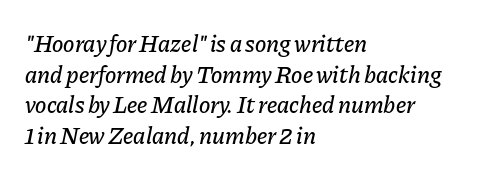
Q: Is the text italic (slanted)? A: Yes, it leans right by about 11 degrees.
Q: Is the text underlined? A: No.
Q: How is the paragraph aligned? A: Left-aligned.
Q: Is the spacing between letters normal or unusually wide? A: Normal.
Q: Is the spacing between lines tight, normal or loose? A: Normal.
